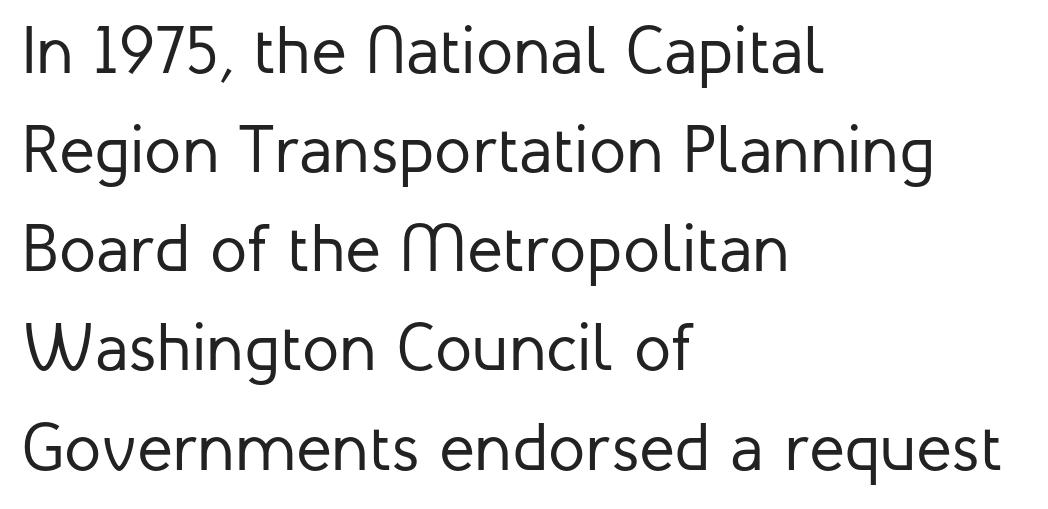
{"serif": "no", "italic": "no", "bold": "no", "weight": "regular", "width": "normal", "stroke_contrast": "low", "x_height": "medium", "monospaced": "no", "underline": "no", "align": "left", "line_spacing": "normal", "line_spacing_ratio": 1.48, "letter_spacing": "normal", "letter_spacing_em": 0.0, "glyph_px": 67}
